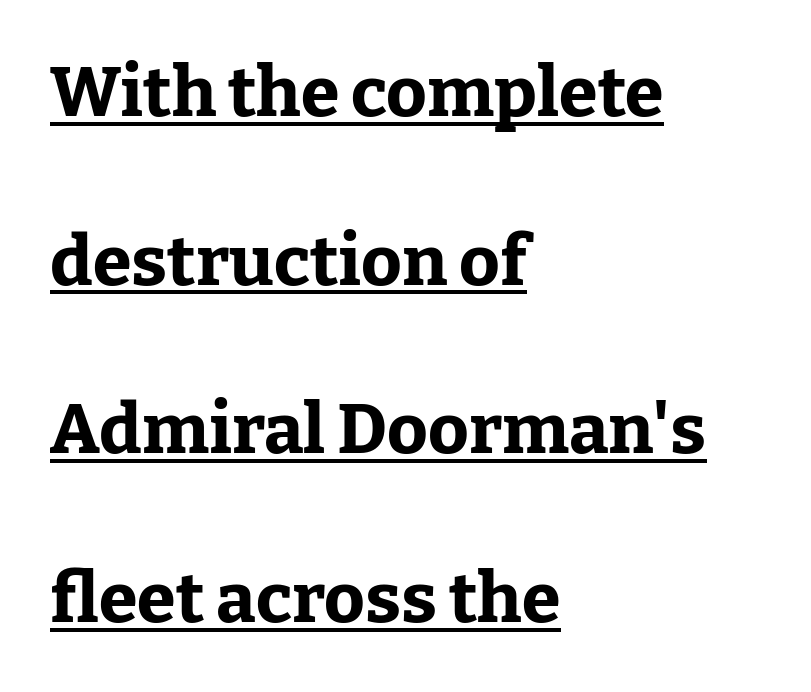
{"serif": "yes", "italic": "no", "bold": "yes", "weight": "bold", "width": "normal", "stroke_contrast": "low", "x_height": "medium", "monospaced": "no", "underline": "yes", "align": "left", "line_spacing": "loose", "line_spacing_ratio": 2.41, "letter_spacing": "normal", "letter_spacing_em": 0.0, "glyph_px": 70}
